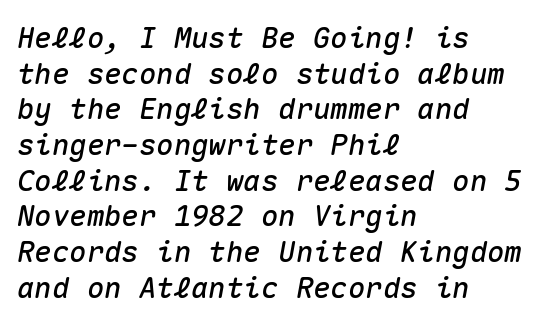
Q: Is the text italic (slanted)? A: Yes, it leans right by about 10 degrees.
Q: Is the text underlined? A: No.
Q: How is the paragraph aligned? A: Left-aligned.
Q: Is the spacing between letters normal or unusually wide? A: Normal.
Q: Width (condensed, normal, or wide)? A: Normal.
Q: Stroke contrast? A: Medium.
Q: x-height? A: Medium.
Q: Monospaced? A: Yes.
